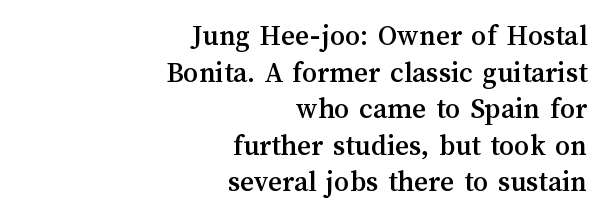
{"italic": "no", "width": "normal", "stroke_contrast": "medium", "x_height": "medium", "monospaced": "no", "underline": "no", "align": "right", "line_spacing_ratio": 1.22, "letter_spacing": "normal", "letter_spacing_em": 0.0, "glyph_px": 30}
